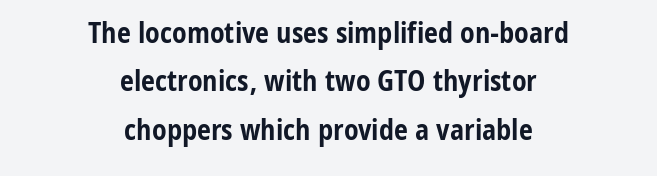
The image shows 28 px bold, condensed sans-serif type, upright; set centered, line spacing 1.73x, normal letter spacing, not underlined; low stroke contrast and a medium x-height.
